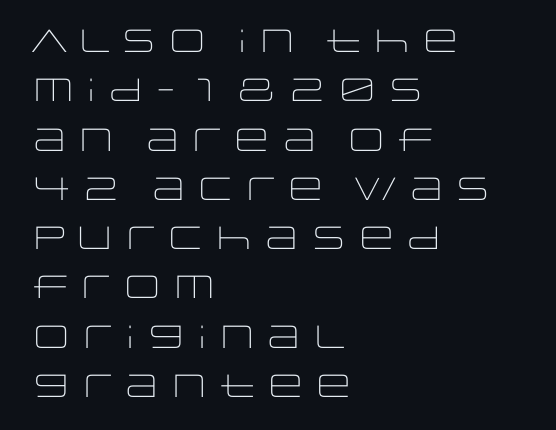
Q: Is the text bold? A: No.
Q: Is the text italic (slanted)? A: No, it is upright.
Q: Is the typeface a serif or a sans-serif typeface? A: Sans-serif.
Q: Is the text underlined? A: No.
Q: How is the paragraph aligned? A: Left-aligned.
Q: Is the spacing between letters normal or unusually wide? A: Normal.
Q: Is the spacing between lines tight, normal or loose? A: Normal.
Q: Width (condensed, normal, or wide)? A: Wide.
Q: Stroke contrast? A: Low.
Q: x-height? A: Large.
Q: Monospaced? A: No.
